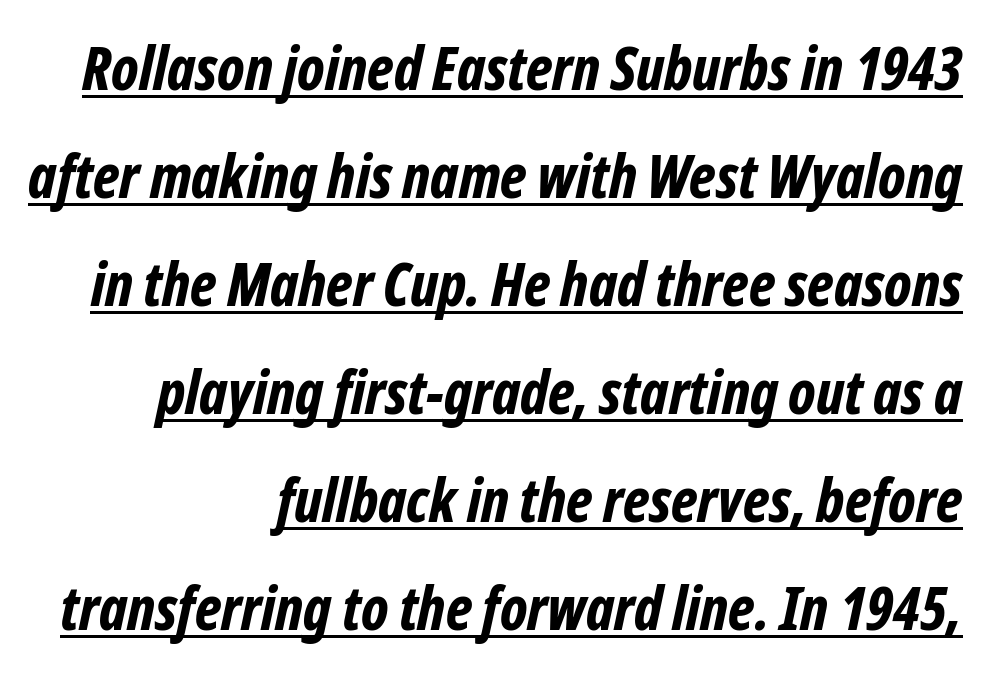
Descenders here cross a horizontal rule under the line. Bold? Absolutely — the strokes are thick and heavy. Rendered with sloped, italic letterforms. Varying glyph widths throughout — classic text-font behaviour. Short note: letters normally spaced. The typesetter chose a ragged-left arrangement here.
